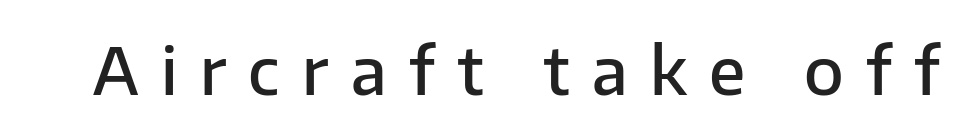
{"serif": "no", "italic": "no", "bold": "semi", "weight": "semibold", "width": "normal", "stroke_contrast": "low", "x_height": "medium", "monospaced": "no", "underline": "no", "letter_spacing": "wide", "letter_spacing_em": 0.34, "glyph_px": 65}
